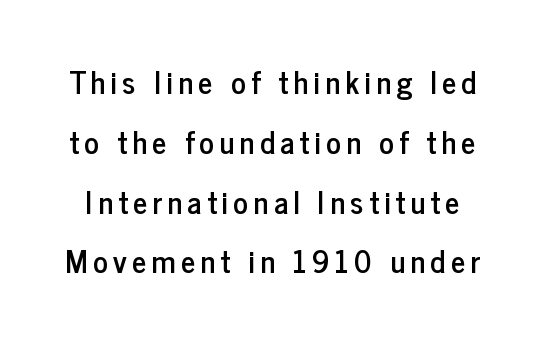
{"serif": "no", "italic": "no", "width": "condensed", "stroke_contrast": "low", "x_height": "medium", "monospaced": "no", "underline": "no", "line_spacing": "loose", "line_spacing_ratio": 1.93, "glyph_px": 31}
